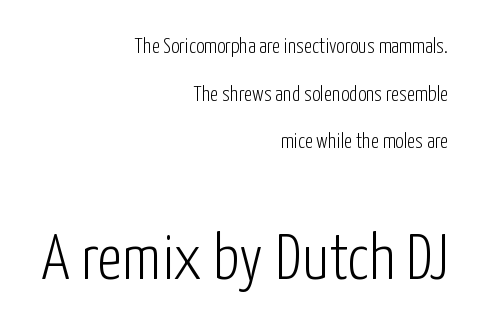
Q: Is the text bold? A: No.
Q: Is the text italic (slanted)? A: No, it is upright.
Q: Is the typeface a serif or a sans-serif typeface? A: Sans-serif.
Q: Is the text underlined? A: No.
Q: How is the paragraph aligned? A: Right-aligned.
Q: Is the spacing between letters normal or unusually wide? A: Normal.
Q: Is the spacing between lines tight, normal or loose? A: Loose.
Q: Which block of text is set in a larger size, the first (top) or the second (bottom)? A: The second (bottom) one.
Q: Width (condensed, normal, or wide)? A: Condensed.
Q: Stroke contrast? A: Low.
Q: x-height? A: Medium.
Q: Monospaced? A: No.
